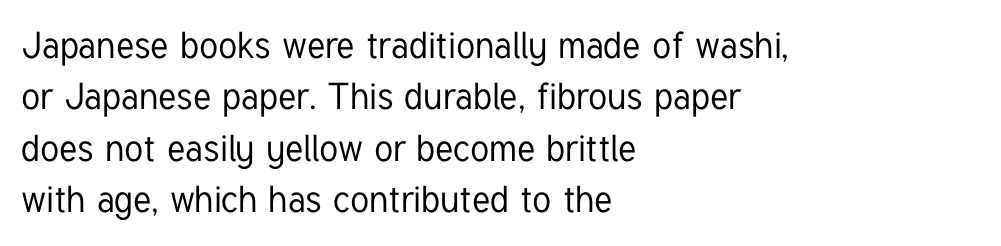
{"serif": "no", "italic": "no", "width": "condensed", "stroke_contrast": "low", "x_height": "medium", "monospaced": "no", "underline": "no", "align": "left", "line_spacing": "normal", "line_spacing_ratio": 1.39, "letter_spacing": "normal", "letter_spacing_em": 0.0, "glyph_px": 37}
